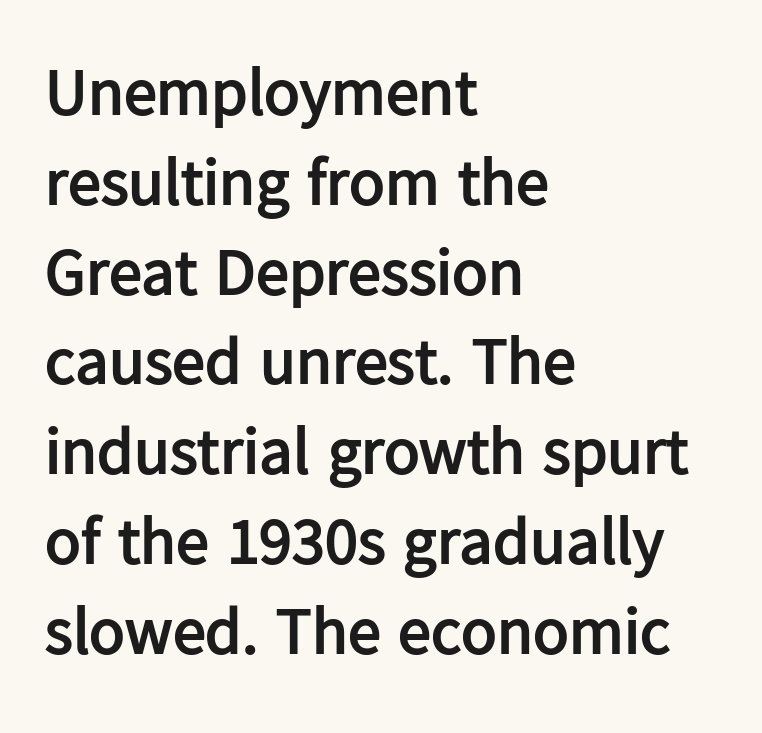
Q: Is the text bold? A: Yes.
Q: Is the text italic (slanted)? A: No, it is upright.
Q: Is the typeface a serif or a sans-serif typeface? A: Sans-serif.
Q: Is the text underlined? A: No.
Q: How is the paragraph aligned? A: Left-aligned.
Q: Is the spacing between letters normal or unusually wide? A: Normal.
Q: Is the spacing between lines tight, normal or loose? A: Normal.
Q: Width (condensed, normal, or wide)? A: Normal.
Q: Stroke contrast? A: Low.
Q: x-height? A: Medium.
Q: Monospaced? A: No.
